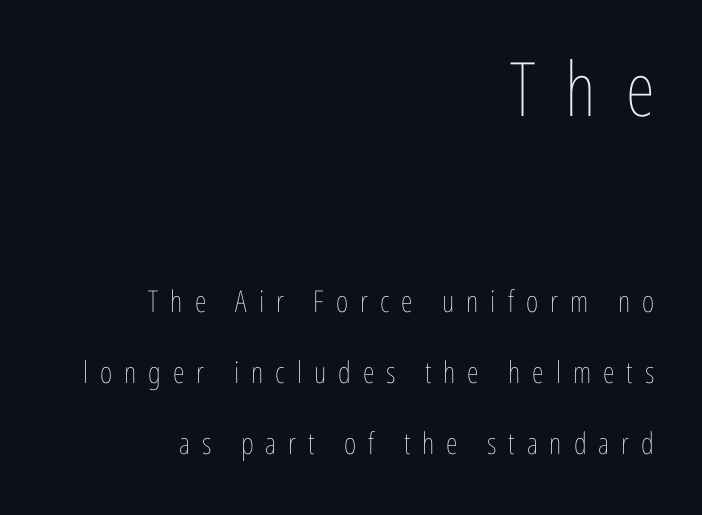
Q: Is the text bold? A: No.
Q: Is the text italic (slanted)? A: No, it is upright.
Q: Is the text underlined? A: No.
Q: How is the paragraph aligned? A: Right-aligned.
Q: Is the spacing between letters normal or unusually wide? A: Unusually wide.
Q: Is the spacing between lines tight, normal or loose? A: Loose.
Q: Which block of text is set in a larger size, the first (top) or the second (bottom)? A: The first (top) one.
Q: Width (condensed, normal, or wide)? A: Condensed.
Q: Stroke contrast? A: Low.
Q: x-height? A: Medium.
Q: Monospaced? A: No.
